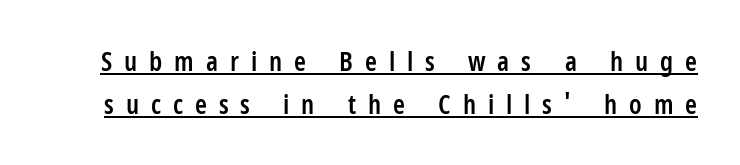
The image shows 27 px text type, upright; set normal line spacing (1.58x), unusually wide letter spacing (+0.44 em), underlined.
